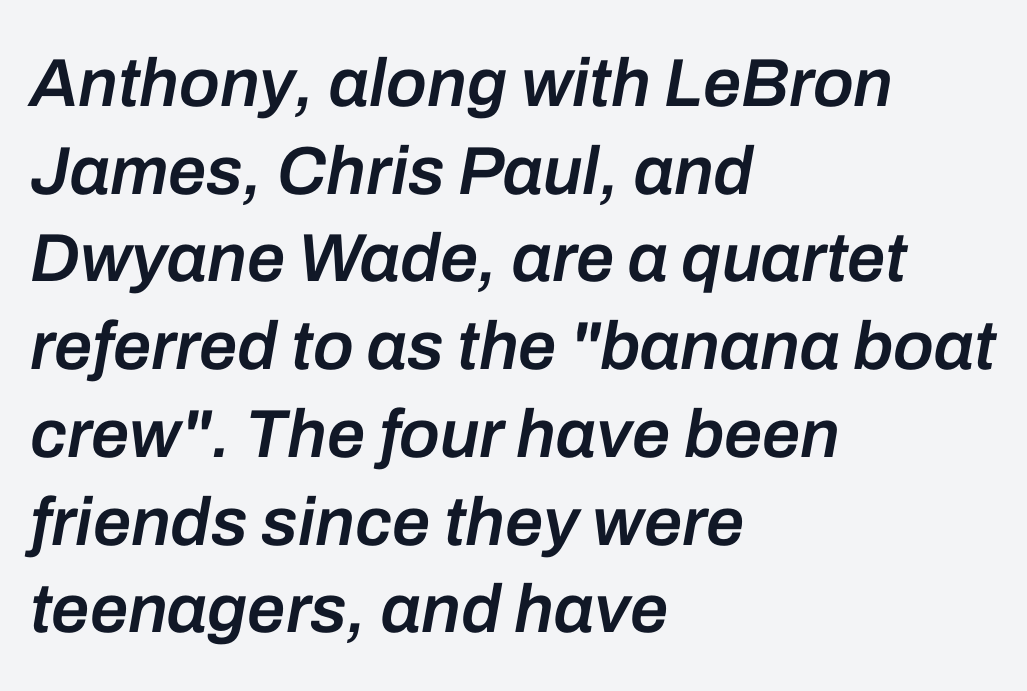
Q: Is the text bold? A: Semi-bold.
Q: Is the text italic (slanted)? A: Yes, it leans right by about 10 degrees.
Q: Is the text underlined? A: No.
Q: How is the paragraph aligned? A: Left-aligned.
Q: Is the spacing between letters normal or unusually wide? A: Normal.
Q: Is the spacing between lines tight, normal or loose? A: Normal.
Q: Width (condensed, normal, or wide)? A: Normal.
Q: Stroke contrast? A: Low.
Q: x-height? A: Medium.
Q: Monospaced? A: No.
